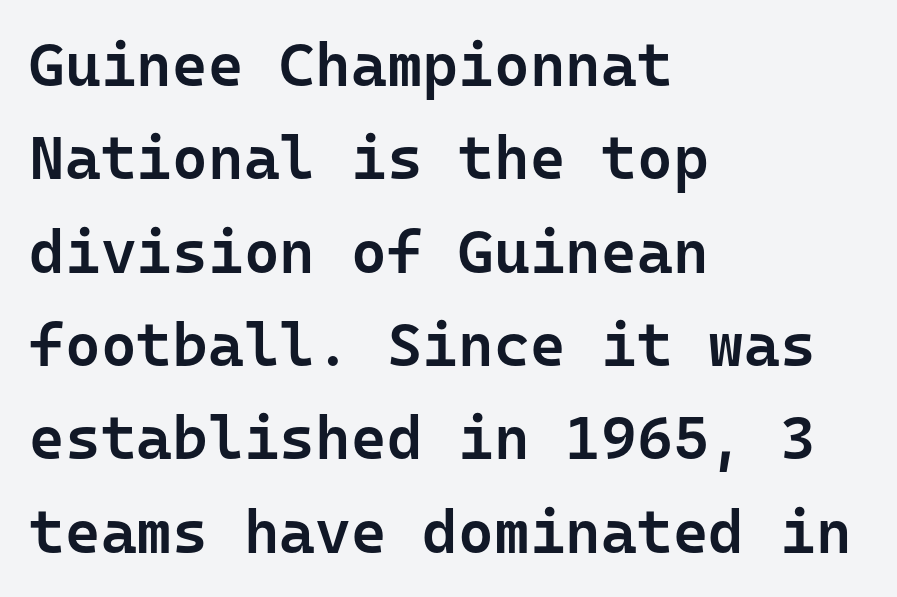
{"serif": "no", "italic": "no", "bold": "semi", "weight": "semibold", "width": "normal", "stroke_contrast": "low", "x_height": "medium", "monospaced": "yes", "underline": "no", "align": "left", "line_spacing": "normal", "line_spacing_ratio": 1.53, "letter_spacing": "normal", "letter_spacing_em": 0.0, "glyph_px": 61}
